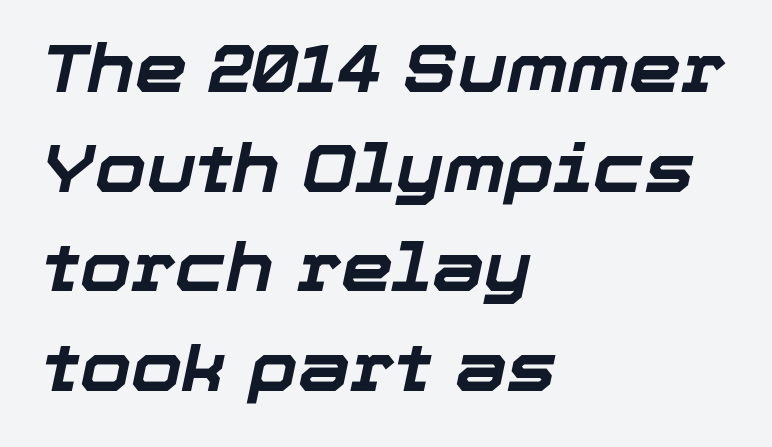
{"italic": "yes", "lean": "right", "slant_degrees": 12, "bold": "yes", "weight": "bold", "width": "normal", "stroke_contrast": "low", "x_height": "medium", "monospaced": "no", "underline": "no", "align": "left", "line_spacing": "normal", "line_spacing_ratio": 1.51, "letter_spacing": "normal", "letter_spacing_em": 0.0, "glyph_px": 66}
